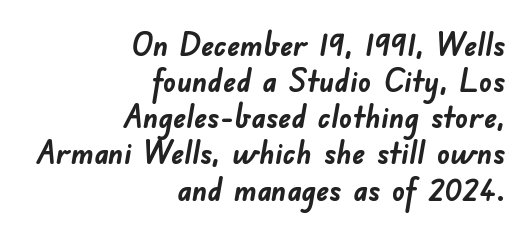
Note the varied advance widths — an 'i' is clearly narrower than an 'm'. Each glyph is drawn with heavy, bold strokes. These lines huddle together more closely than default settings would place them. Default kerning and tracking; the words read as compact shapes.
